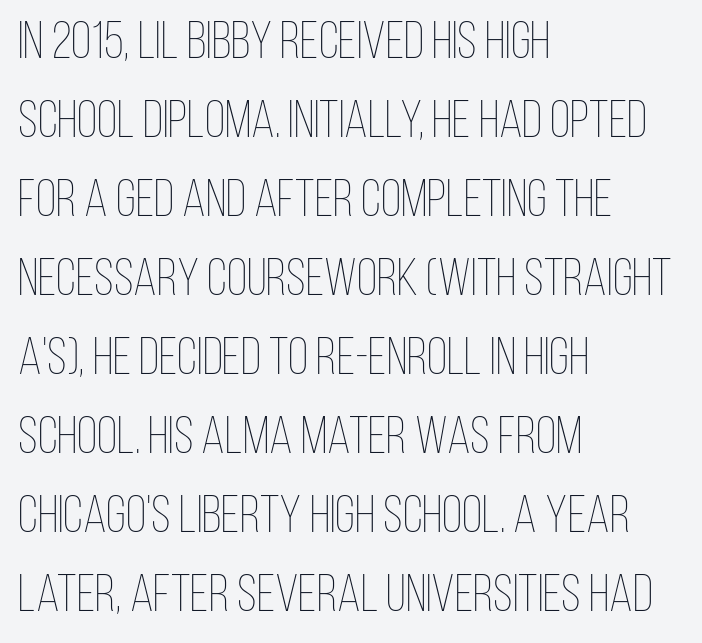
The rendering uses natural spacing where letterforms have individual widths. Italic? Not at all — the glyphs are vertical. A bare baseline throughout the passage. Layout note: lines flush left. The gaps between neighbouring characters are ordinary and unremarkable.
